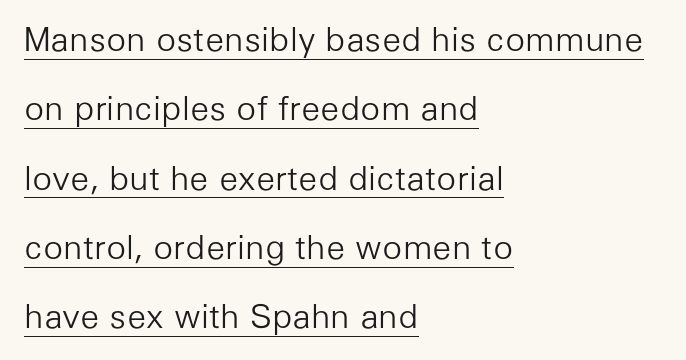
{"serif": "no", "italic": "no", "bold": "no", "weight": "light", "width": "normal", "stroke_contrast": "low", "x_height": "medium", "monospaced": "no", "underline": "yes", "align": "left", "line_spacing": "loose", "line_spacing_ratio": 2.1, "letter_spacing": "normal", "letter_spacing_em": 0.0, "glyph_px": 33}
